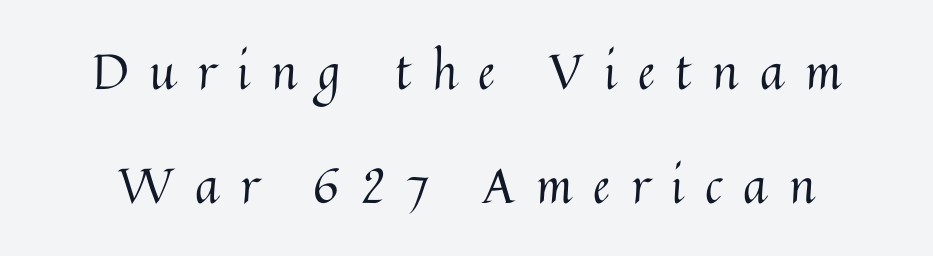
Do the characters align in a grid? No, the font is proportional. Caption: face not bold, strokes unweighted. The type is letterspaced generously, with wide tracking. Students, observe: this is what heavily led, spacious text looks like.
